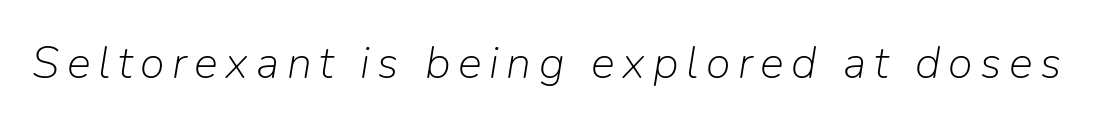
{"italic": "yes", "lean": "right", "slant_degrees": 9, "bold": "no", "weight": "light", "width": "normal", "stroke_contrast": "low", "x_height": "medium", "monospaced": "no", "underline": "no", "glyph_px": 45}
